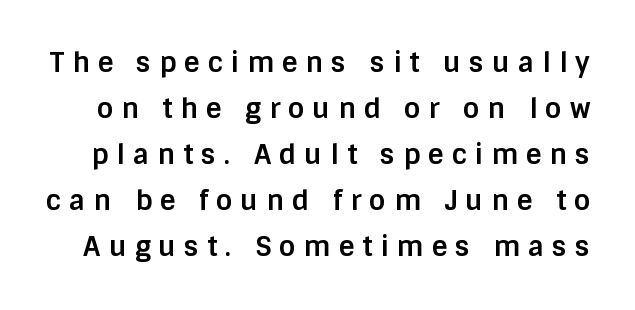
The image shows 27 px bold type, upright; set normal line spacing (1.7x), unusually wide letter spacing (+0.3 em), not underlined.
